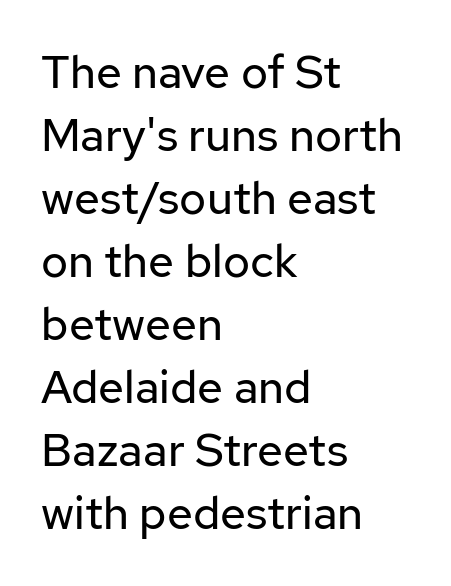
Q: Is the text bold? A: No.
Q: Is the text italic (slanted)? A: No, it is upright.
Q: Is the typeface a serif or a sans-serif typeface? A: Sans-serif.
Q: Is the text underlined? A: No.
Q: How is the paragraph aligned? A: Left-aligned.
Q: Is the spacing between letters normal or unusually wide? A: Normal.
Q: Is the spacing between lines tight, normal or loose? A: Normal.
Q: Width (condensed, normal, or wide)? A: Normal.
Q: Stroke contrast? A: Low.
Q: x-height? A: Medium.
Q: Monospaced? A: No.
